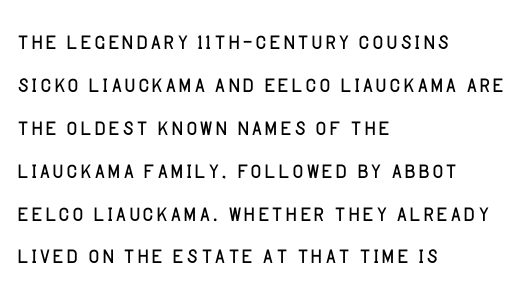
Successive baselines arrive at the customary interval. Typographically, this falls in the sans-serif category. The font's upright variant was chosen for this text. Note the varied advance widths — an 'i' is clearly narrower than an 'm'.
